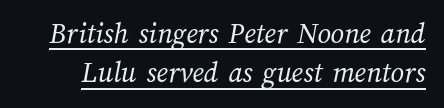
A typesetter would call this proportional, since set widths differ per character. Nobody touched the tracking dial on this one. Normally led — the rows are evenly, conventionally spaced. The characters are drawn with everyday or finer stroke widths. Caption: lettering with a line underneath.
